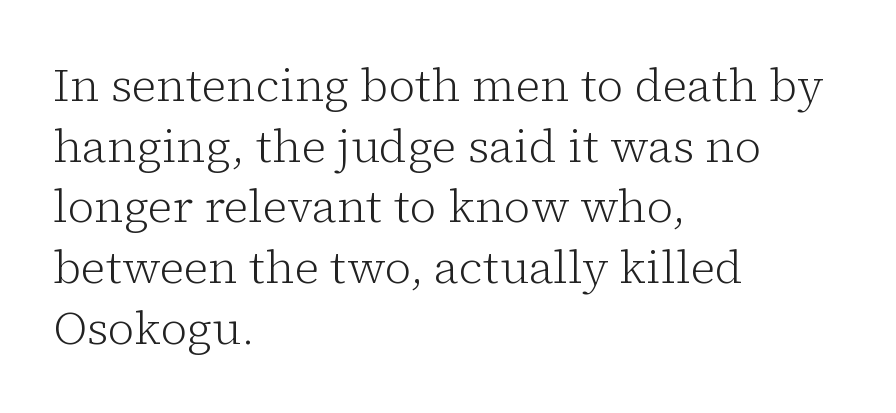
Bare-footed words on every line. You could call the tracking neutral — neither tight nor loose. Notice how the passage keeps a crisp vertical edge on the left only. These lines were composed using upright roman letters. Are there feet on the stems? There are — it's a serif.
